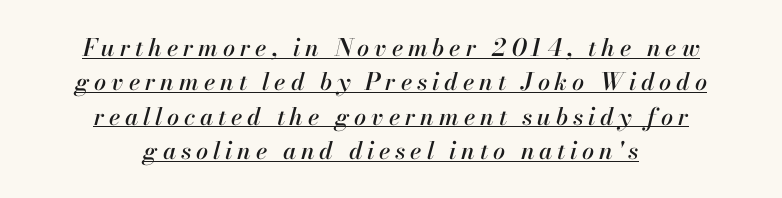
{"italic": "yes", "lean": "right", "slant_degrees": 13, "underline": "yes", "align": "center", "line_spacing": "normal", "line_spacing_ratio": 1.43, "letter_spacing": "wide", "letter_spacing_em": 0.2, "glyph_px": 24}
